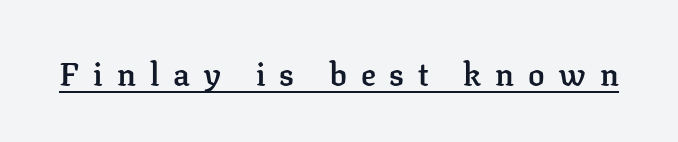
{"serif": "yes", "italic": "no", "bold": "semi", "weight": "semibold", "width": "normal", "stroke_contrast": "low", "x_height": "medium", "monospaced": "no", "underline": "yes", "letter_spacing": "wide", "letter_spacing_em": 0.45, "glyph_px": 31}
